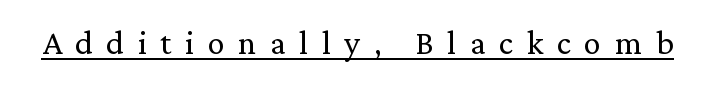
{"serif": "yes", "italic": "no", "bold": "no", "weight": "regular", "width": "normal", "stroke_contrast": "medium", "x_height": "medium", "monospaced": "no", "underline": "yes", "letter_spacing": "wide", "letter_spacing_em": 0.4, "glyph_px": 34}
